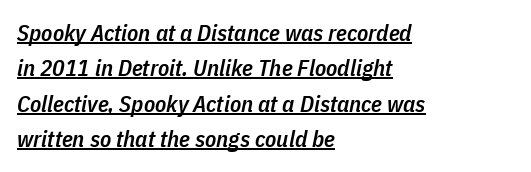
Q: Is the text bold? A: Semi-bold.
Q: Is the text italic (slanted)? A: Yes, it leans right by about 11 degrees.
Q: Is the text underlined? A: Yes.
Q: How is the paragraph aligned? A: Left-aligned.
Q: Is the spacing between letters normal or unusually wide? A: Normal.
Q: Is the spacing between lines tight, normal or loose? A: Normal.
